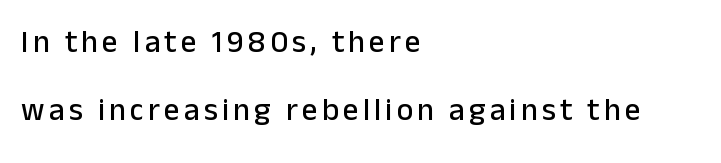
Q: Is the text italic (slanted)? A: No, it is upright.
Q: Is the typeface a serif or a sans-serif typeface? A: Sans-serif.
Q: Is the text underlined? A: No.
Q: How is the paragraph aligned? A: Left-aligned.
Q: Is the spacing between lines tight, normal or loose? A: Loose.
Q: Width (condensed, normal, or wide)? A: Normal.
Q: Stroke contrast? A: Low.
Q: x-height? A: Medium.
Q: Monospaced? A: No.
